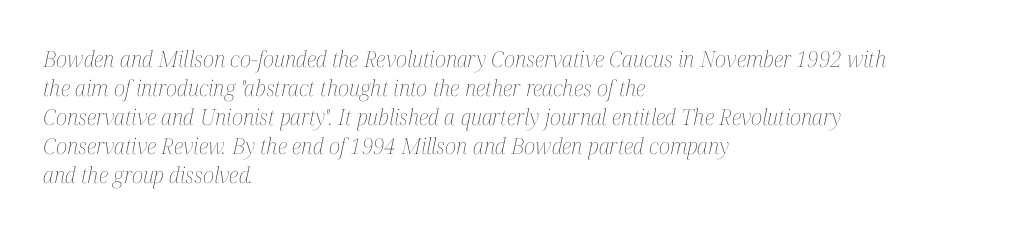
Q: Is the text bold? A: No.
Q: Is the text italic (slanted)? A: Yes, it leans right by about 12 degrees.
Q: Is the text underlined? A: No.
Q: How is the paragraph aligned? A: Left-aligned.
Q: Is the spacing between letters normal or unusually wide? A: Normal.
Q: Is the spacing between lines tight, normal or loose? A: Normal.
